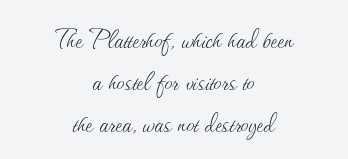
The image shows 32 px thin type; set centered, normal line spacing (1.32x), normal letter spacing, not underlined; medium stroke contrast and a small x-height.
